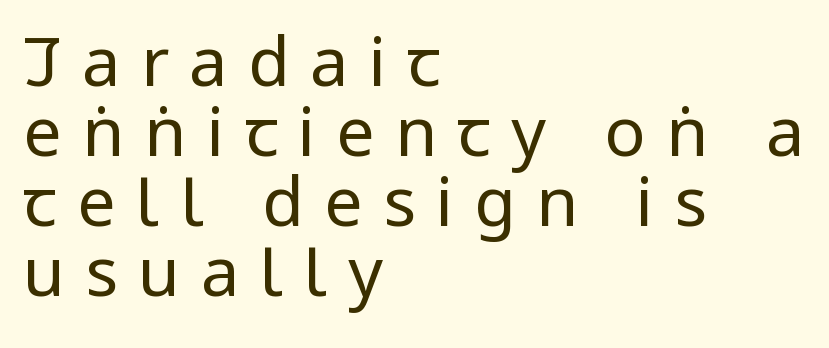
{"serif": "no", "italic": "no", "bold": "no", "weight": "regular", "width": "condensed", "stroke_contrast": "low", "x_height": "large", "monospaced": "no", "underline": "no", "align": "left", "line_spacing": "tight", "line_spacing_ratio": 1.03, "letter_spacing": "wide", "letter_spacing_em": 0.3, "glyph_px": 68}
